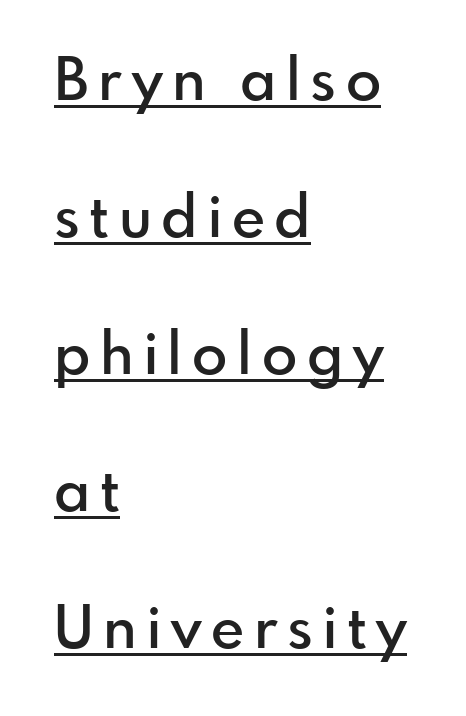
Q: Is the text bold? A: Semi-bold.
Q: Is the text italic (slanted)? A: No, it is upright.
Q: Is the typeface a serif or a sans-serif typeface? A: Sans-serif.
Q: Is the text underlined? A: Yes.
Q: How is the paragraph aligned? A: Left-aligned.
Q: Is the spacing between lines tight, normal or loose? A: Loose.
Q: Width (condensed, normal, or wide)? A: Normal.
Q: Stroke contrast? A: Low.
Q: x-height? A: Small.
Q: Monospaced? A: No.
